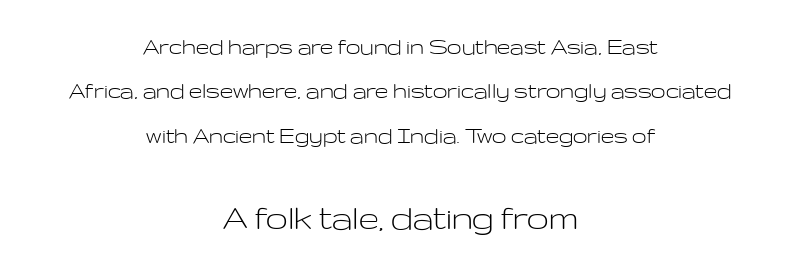
{"serif": "no", "italic": "no", "bold": "no", "weight": "light", "width": "wide", "stroke_contrast": "low", "x_height": "medium", "monospaced": "no", "underline": "no", "align": "center", "line_spacing_ratio": 1.71, "letter_spacing": "normal", "letter_spacing_em": 0.0, "larger_block": "second", "size_ratio": 1.5, "glyph_px": 39}
